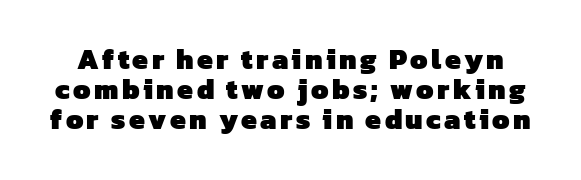
The image shows 28 px heavy sans-serif type; set tight line spacing (1.08x), not underlined; low stroke contrast and a medium x-height.
